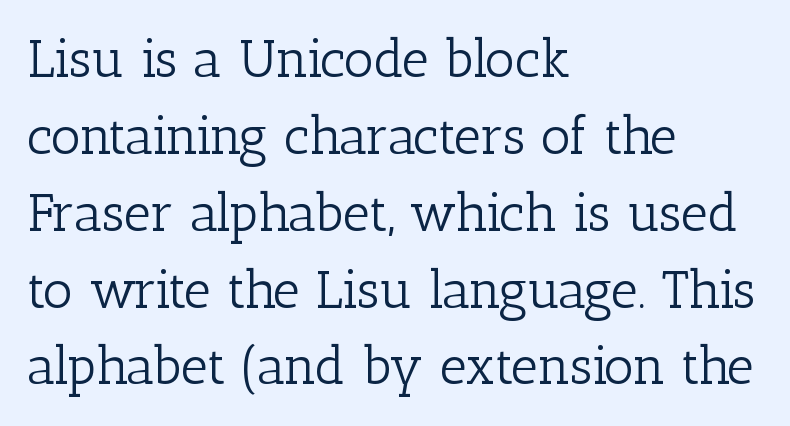
Q: Is the text bold? A: No.
Q: Is the text italic (slanted)? A: No, it is upright.
Q: Is the typeface a serif or a sans-serif typeface? A: Serif.
Q: Is the text underlined? A: No.
Q: How is the paragraph aligned? A: Left-aligned.
Q: Is the spacing between letters normal or unusually wide? A: Normal.
Q: Is the spacing between lines tight, normal or loose? A: Normal.
Q: Width (condensed, normal, or wide)? A: Normal.
Q: Stroke contrast? A: Low.
Q: x-height? A: Medium.
Q: Monospaced? A: No.
